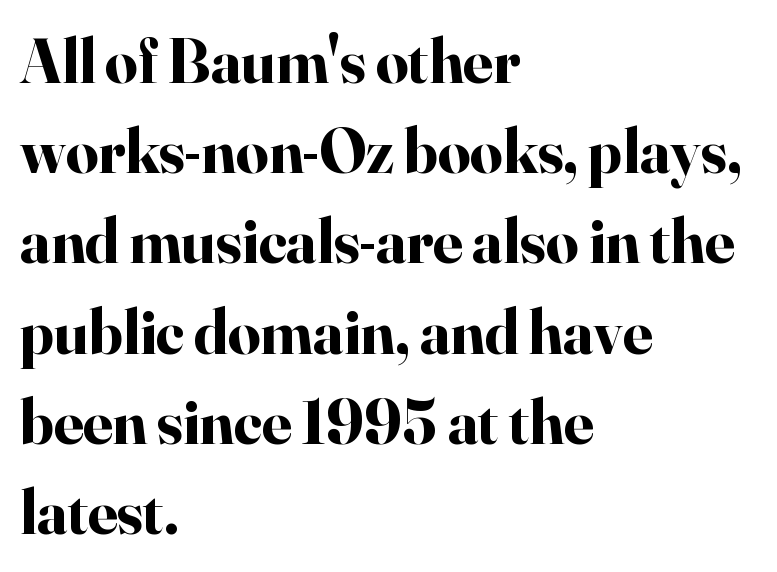
The image shows 64 px bold serif type, upright; set left-aligned, normal line spacing (1.41x), normal letter spacing, not underlined; high stroke contrast and a small x-height.
